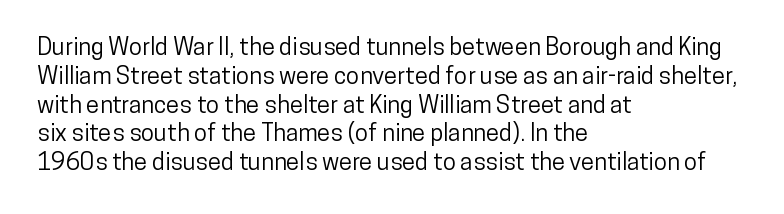
Q: Is the text italic (slanted)? A: No, it is upright.
Q: Is the text underlined? A: No.
Q: How is the paragraph aligned? A: Left-aligned.
Q: Is the spacing between letters normal or unusually wide? A: Normal.
